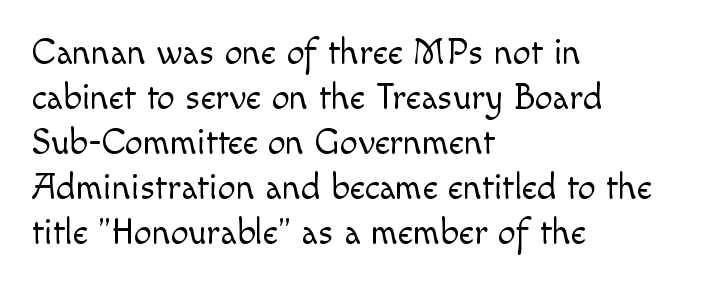
{"serif": "no", "italic": "no", "bold": "no", "weight": "light", "width": "normal", "x_height": "small", "monospaced": "no", "underline": "no", "align": "left", "line_spacing": "normal", "line_spacing_ratio": 1.25, "letter_spacing": "normal", "letter_spacing_em": 0.0, "glyph_px": 36}
